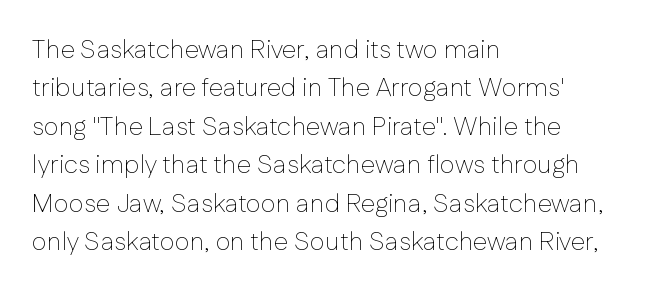
{"italic": "no", "bold": "no", "underline": "no", "align": "left", "line_spacing": "normal", "line_spacing_ratio": 1.48, "letter_spacing": "normal", "letter_spacing_em": 0.0, "glyph_px": 26}
